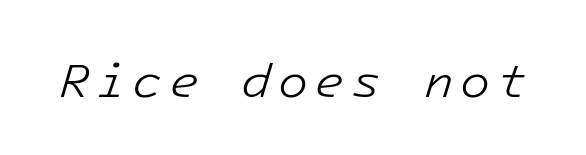
Q: Is the text bold? A: No.
Q: Is the text italic (slanted)? A: Yes, it leans right by about 16 degrees.
Q: Is the text underlined? A: No.
Q: Width (condensed, normal, or wide)? A: Normal.
Q: Stroke contrast? A: Low.
Q: x-height? A: Medium.
Q: Monospaced? A: Yes.
